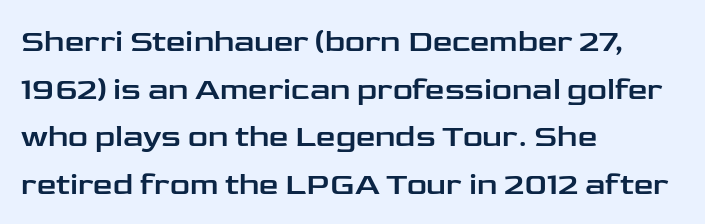
Q: Is the text italic (slanted)? A: No, it is upright.
Q: Is the typeface a serif or a sans-serif typeface? A: Sans-serif.
Q: Is the text underlined? A: No.
Q: How is the paragraph aligned? A: Left-aligned.
Q: Is the spacing between letters normal or unusually wide? A: Normal.
Q: Is the spacing between lines tight, normal or loose? A: Normal.
Q: Width (condensed, normal, or wide)? A: Wide.
Q: Stroke contrast? A: Low.
Q: x-height? A: Medium.
Q: Monospaced? A: No.
